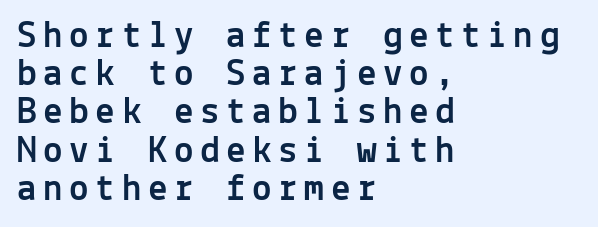
{"serif": "no", "italic": "no", "width": "normal", "x_height": "medium", "monospaced": "yes", "underline": "no", "align": "left", "line_spacing": "tight", "line_spacing_ratio": 0.98, "glyph_px": 39}
